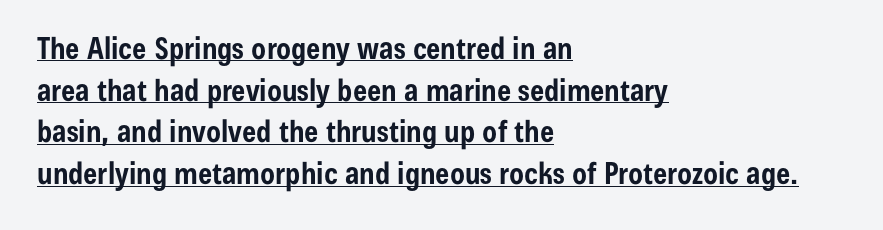
Short and long lines alike share a common starting point at left. A roman cut, with each character standing at attention. Stroke terminals: plain, sans-serif. These lines sit exactly where default settings would place them. Underlining? Definitely there. Looks like regular typesetting: each glyph gets only the width it needs.
